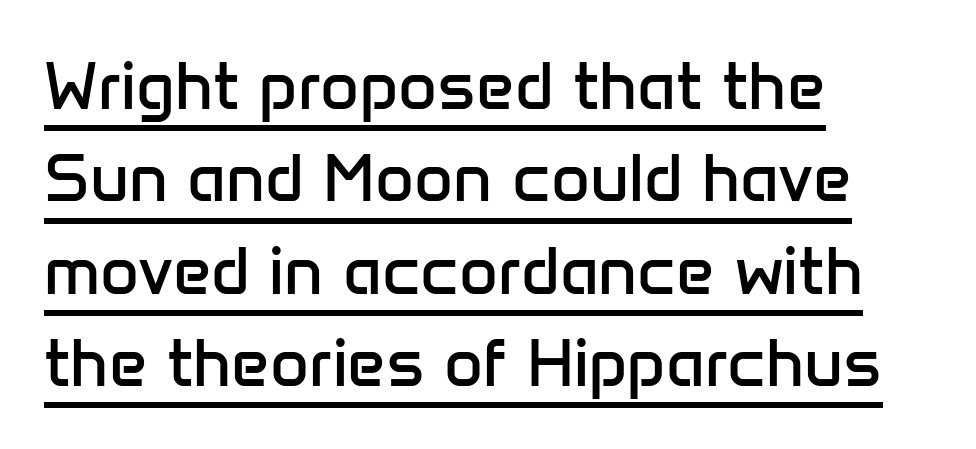
Q: Is the text bold? A: No.
Q: Is the text italic (slanted)? A: No, it is upright.
Q: Is the typeface a serif or a sans-serif typeface? A: Sans-serif.
Q: Is the text underlined? A: Yes.
Q: How is the paragraph aligned? A: Left-aligned.
Q: Is the spacing between letters normal or unusually wide? A: Normal.
Q: Is the spacing between lines tight, normal or loose? A: Normal.
Q: Width (condensed, normal, or wide)? A: Normal.
Q: Stroke contrast? A: Low.
Q: x-height? A: Medium.
Q: Monospaced? A: No.
